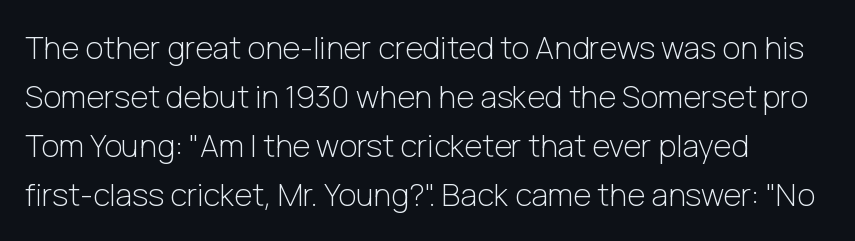
The image shows 31 px light sans-serif type, upright; set left-aligned, normal line spacing (1.58x), normal letter spacing, not underlined; low stroke contrast and a medium x-height.
